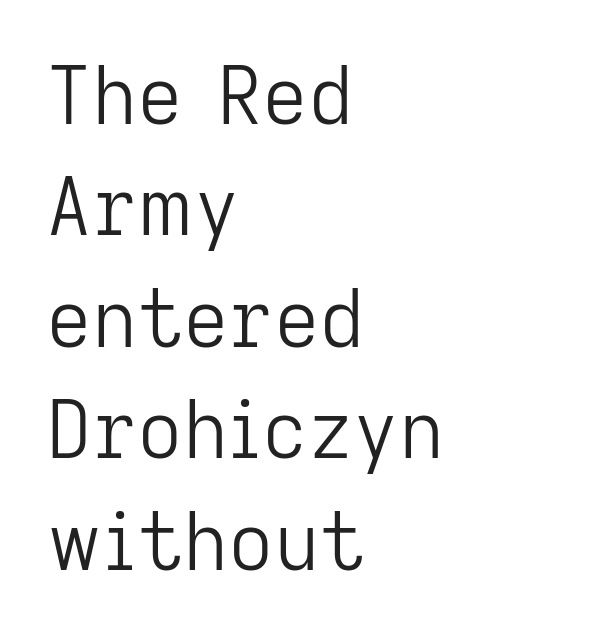
Q: Is the text bold? A: No.
Q: Is the text italic (slanted)? A: No, it is upright.
Q: Is the typeface a serif or a sans-serif typeface? A: Sans-serif.
Q: Is the text underlined? A: No.
Q: How is the paragraph aligned? A: Left-aligned.
Q: Is the spacing between letters normal or unusually wide? A: Normal.
Q: Is the spacing between lines tight, normal or loose? A: Normal.
Q: Width (condensed, normal, or wide)? A: Normal.
Q: Stroke contrast? A: Low.
Q: x-height? A: Medium.
Q: Monospaced? A: No.
